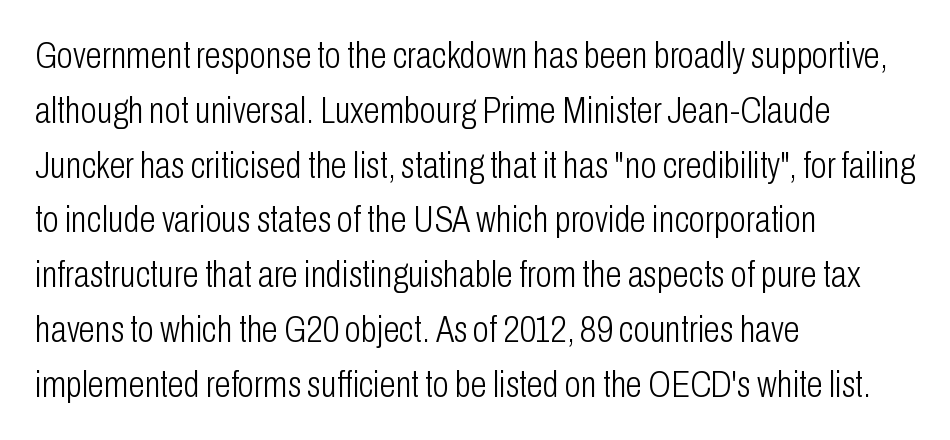
The image shows 37 px light, condensed sans-serif type, upright; set left-aligned, normal line spacing (1.48x), normal letter spacing, not underlined; low stroke contrast and a medium x-height.
